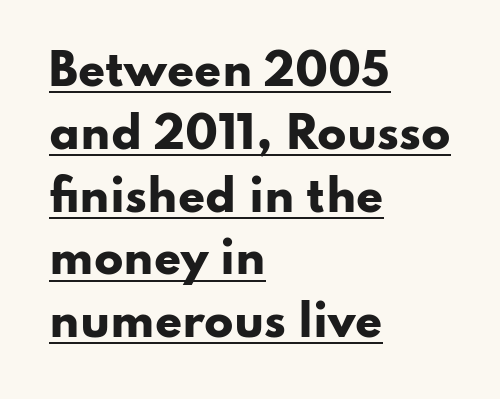
{"serif": "no", "italic": "no", "bold": "yes", "weight": "heavy", "width": "wide", "stroke_contrast": "low", "x_height": "small", "monospaced": "no", "underline": "yes", "align": "left", "line_spacing": "normal", "line_spacing_ratio": 1.46, "letter_spacing": "normal", "letter_spacing_em": 0.0, "glyph_px": 43}
